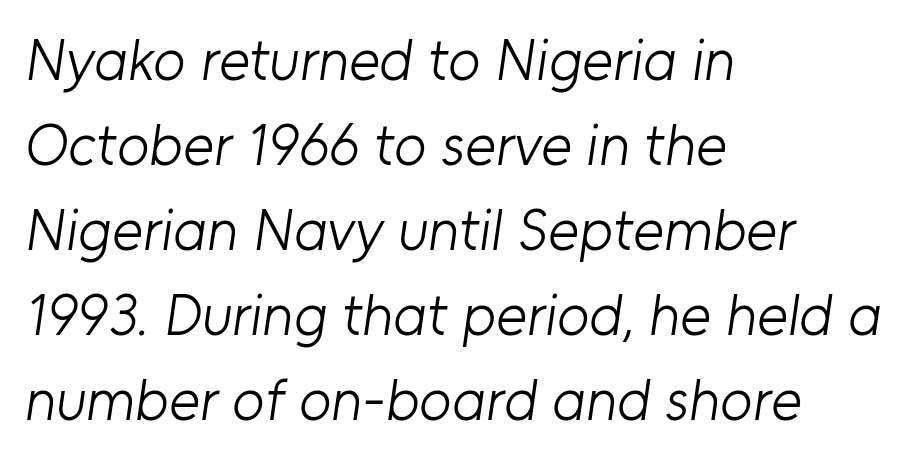
{"serif": "no", "bold": "no", "weight": "light", "width": "normal", "stroke_contrast": "low", "x_height": "medium", "monospaced": "no", "underline": "no", "align": "left", "line_spacing": "normal", "line_spacing_ratio": 1.44, "letter_spacing": "normal", "letter_spacing_em": 0.0, "glyph_px": 59}
